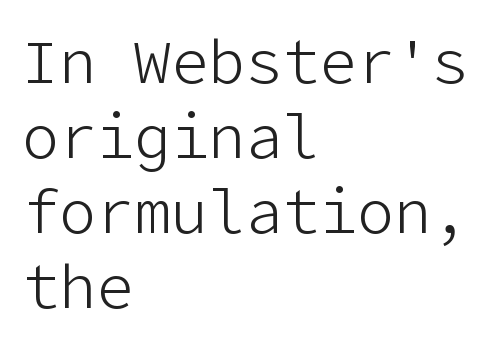
{"serif": "no", "italic": "no", "bold": "no", "weight": "light", "width": "normal", "stroke_contrast": "low", "x_height": "medium", "underline": "no", "align": "left", "line_spacing_ratio": 1.21, "letter_spacing": "normal", "letter_spacing_em": 0.0, "glyph_px": 62}
